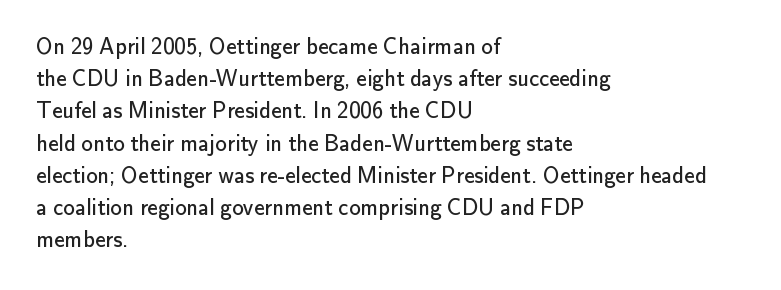
The image shows 23 px text type, upright; set left-aligned, normal line spacing (1.4x), normal letter spacing, not underlined.
